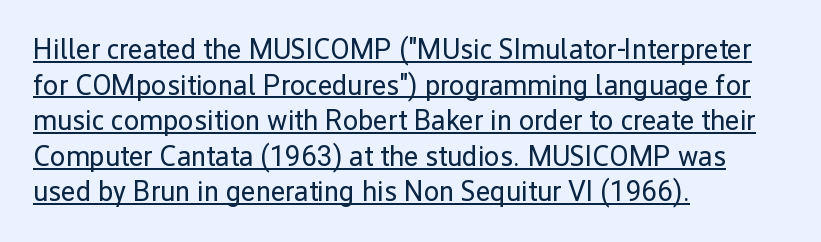
The image shows 28 px regular-weight sans-serif type, upright; set left-aligned, normal line spacing (1.27x), normal letter spacing, underlined; low stroke contrast and a medium x-height.
